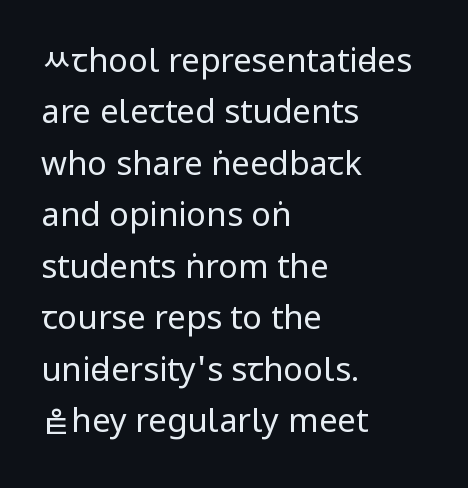
The image shows 33 px regular-weight, condensed sans-serif type, upright; set left-aligned, normal line spacing (1.56x), normal letter spacing, not underlined; low stroke contrast and a large x-height.
